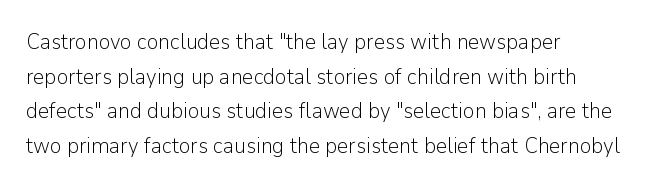
Which margin do the lines hug? The left one — the right edge is uneven. This is roman type, the default non-slanted kind. Summary of vertical rhythm: regular, with standard interline spacing. These glyphs show unthickened strokes, regular width or finer. The rendering keeps characters at their native spacing. The gap between lines stays unmarked.
